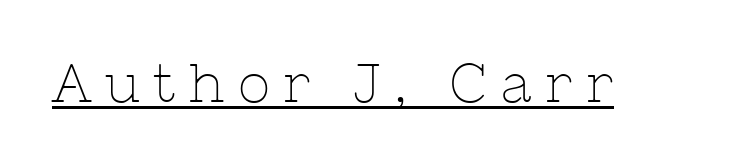
{"serif": "yes", "italic": "no", "bold": "no", "weight": "thin", "width": "normal", "stroke_contrast": "low", "x_height": "medium", "monospaced": "no", "underline": "yes", "letter_spacing": "wide", "letter_spacing_em": 0.25, "glyph_px": 54}
